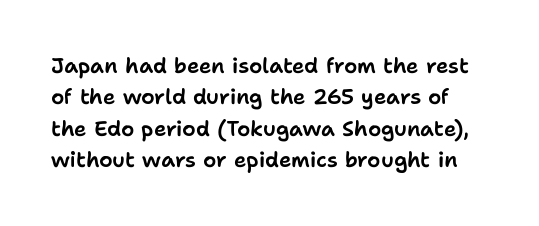
The image shows 21 px text type, upright; set normal line spacing (1.5x), normal letter spacing, not underlined.
